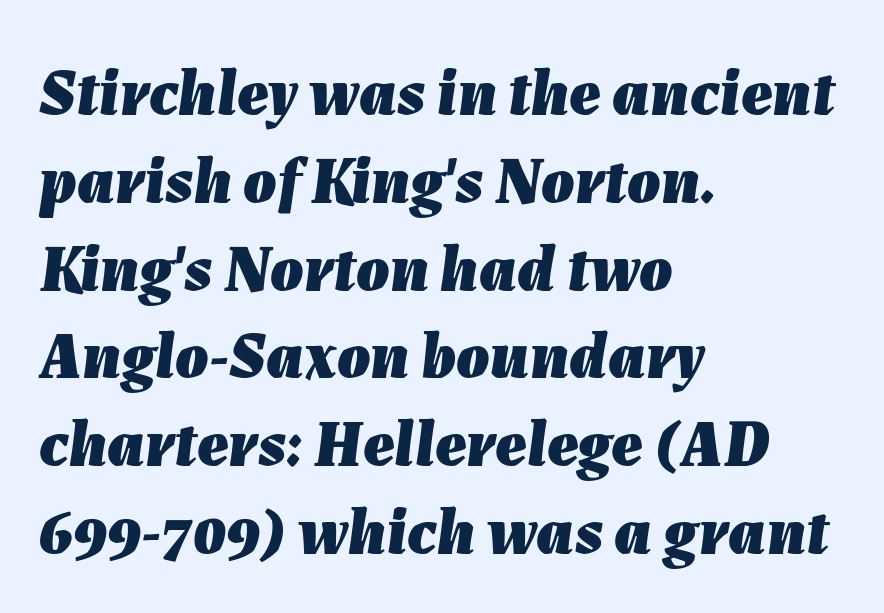
Q: Is the text bold? A: Yes.
Q: Is the text italic (slanted)? A: Yes, it leans right by about 7 degrees.
Q: Is the text underlined? A: No.
Q: How is the paragraph aligned? A: Left-aligned.
Q: Is the spacing between letters normal or unusually wide? A: Normal.
Q: Is the spacing between lines tight, normal or loose? A: Normal.
Q: Width (condensed, normal, or wide)? A: Normal.
Q: Stroke contrast? A: Low.
Q: x-height? A: Medium.
Q: Monospaced? A: No.
